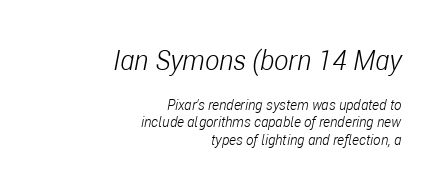
The block sitting higher on the canvas is the one with enlarged characters. The characters are drawn with everyday or finer stroke widths. The space directly below the letters is spotless. Characters are canted at an angle relative to the baseline's perpendicular.
